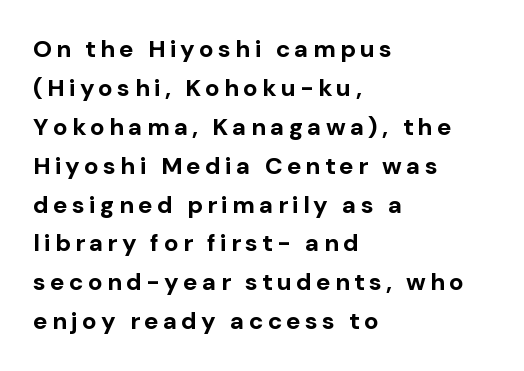
The image shows 24 px bold type, upright; set left-aligned, normal line spacing (1.62x), not underlined.
